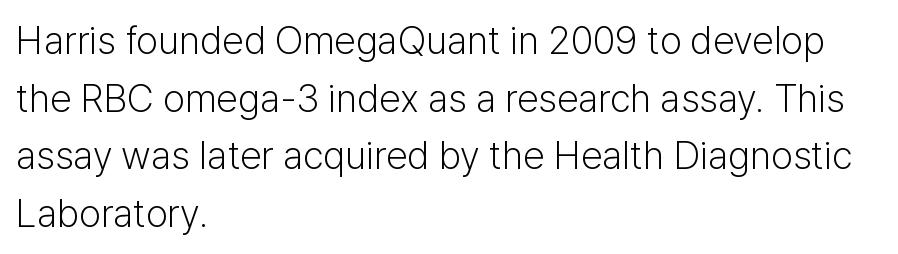
Q: Is the text bold? A: No.
Q: Is the text italic (slanted)? A: No, it is upright.
Q: Is the typeface a serif or a sans-serif typeface? A: Sans-serif.
Q: Is the text underlined? A: No.
Q: How is the paragraph aligned? A: Left-aligned.
Q: Is the spacing between letters normal or unusually wide? A: Normal.
Q: Is the spacing between lines tight, normal or loose? A: Normal.
Q: Width (condensed, normal, or wide)? A: Normal.
Q: Stroke contrast? A: Low.
Q: x-height? A: Medium.
Q: Monospaced? A: No.
